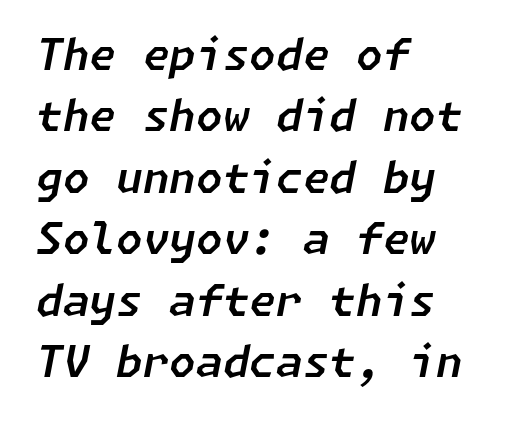
{"italic": "yes", "lean": "right", "slant_degrees": 11, "width": "normal", "stroke_contrast": "low", "x_height": "medium", "underline": "no", "align": "left", "line_spacing": "normal", "line_spacing_ratio": 1.43, "letter_spacing": "normal", "letter_spacing_em": 0.0, "glyph_px": 43}
